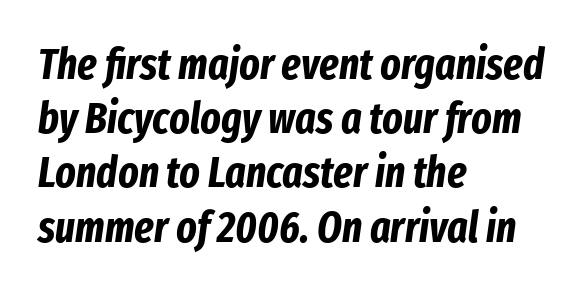
Q: Is the text bold? A: Yes.
Q: Is the text italic (slanted)? A: Yes, it leans right by about 8 degrees.
Q: Is the text underlined? A: No.
Q: How is the paragraph aligned? A: Left-aligned.
Q: Is the spacing between letters normal or unusually wide? A: Normal.
Q: Is the spacing between lines tight, normal or loose? A: Normal.
Q: Width (condensed, normal, or wide)? A: Condensed.
Q: Stroke contrast? A: Low.
Q: x-height? A: Medium.
Q: Monospaced? A: No.
